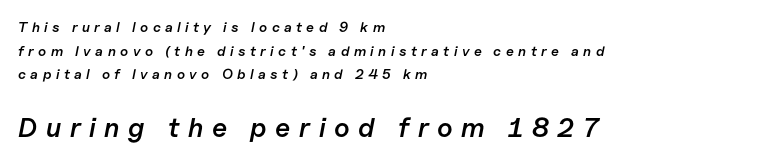
The image shows 27 px text type, italic (leaning right); set left-aligned, normal line spacing (1.68x), unusually wide letter spacing (+0.32 em), not underlined; the second (bottom) block is 1.93x larger.
